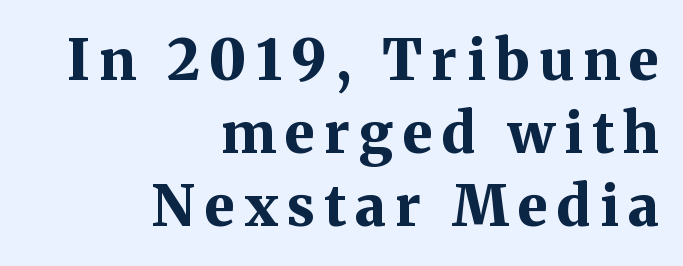
What's the leading like? Ordinary, nothing unusual. Type without underlining. Old-style or modern, the face here clearly has serifs. Typesetter's note: full bold, strokes at maximum text heaviness. A student would call this right alignment; a typographer would say flush right, rag left. The face used here is proportionally spaced, like ordinary book or web type.
